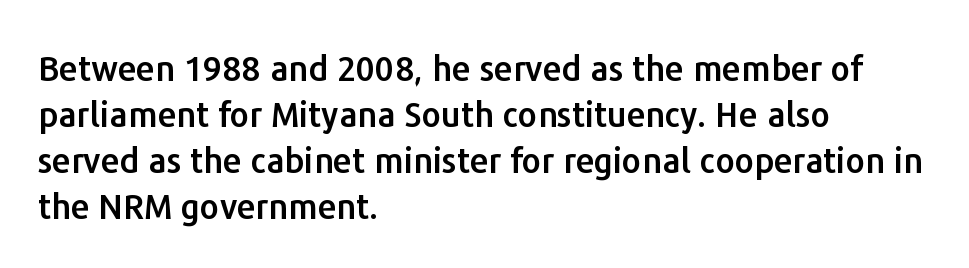
Q: Is the text italic (slanted)? A: No, it is upright.
Q: Is the typeface a serif or a sans-serif typeface? A: Sans-serif.
Q: Is the text underlined? A: No.
Q: How is the paragraph aligned? A: Left-aligned.
Q: Is the spacing between letters normal or unusually wide? A: Normal.
Q: Is the spacing between lines tight, normal or loose? A: Normal.
Q: Width (condensed, normal, or wide)? A: Normal.
Q: Stroke contrast? A: Low.
Q: x-height? A: Medium.
Q: Monospaced? A: No.
